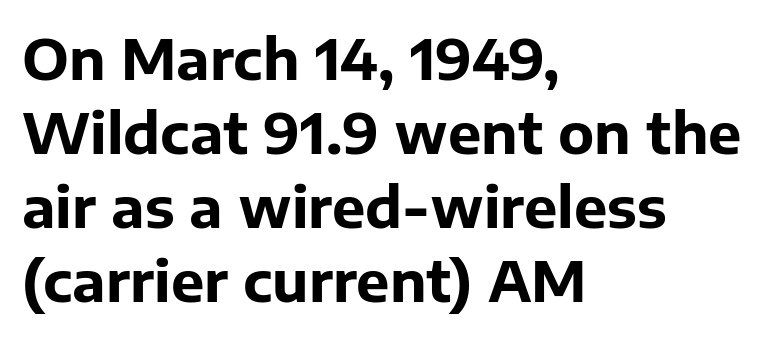
Q: Is the text bold? A: Yes.
Q: Is the text italic (slanted)? A: No, it is upright.
Q: Is the typeface a serif or a sans-serif typeface? A: Sans-serif.
Q: Is the text underlined? A: No.
Q: How is the paragraph aligned? A: Left-aligned.
Q: Is the spacing between letters normal or unusually wide? A: Normal.
Q: Is the spacing between lines tight, normal or loose? A: Normal.
Q: Width (condensed, normal, or wide)? A: Normal.
Q: Stroke contrast? A: Low.
Q: x-height? A: Medium.
Q: Monospaced? A: No.
